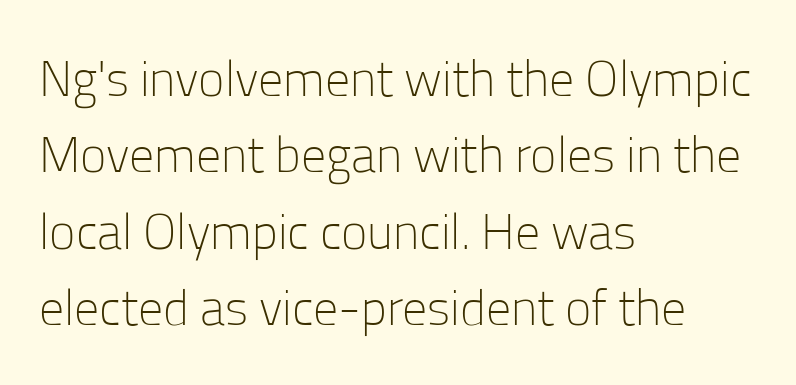
Q: Is the text bold? A: No.
Q: Is the text italic (slanted)? A: No, it is upright.
Q: Is the typeface a serif or a sans-serif typeface? A: Sans-serif.
Q: Is the text underlined? A: No.
Q: How is the paragraph aligned? A: Left-aligned.
Q: Is the spacing between letters normal or unusually wide? A: Normal.
Q: Is the spacing between lines tight, normal or loose? A: Normal.
Q: Width (condensed, normal, or wide)? A: Normal.
Q: Stroke contrast? A: Low.
Q: x-height? A: Medium.
Q: Monospaced? A: No.
